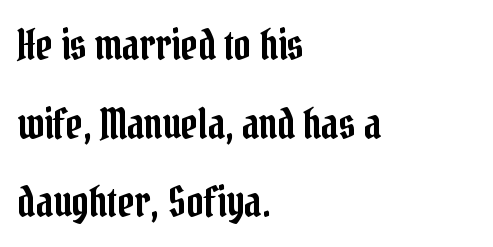
The image shows 42 px condensed serif type, upright; set left-aligned, line spacing 1.87x, normal letter spacing, not underlined; low stroke contrast and a medium x-height.
